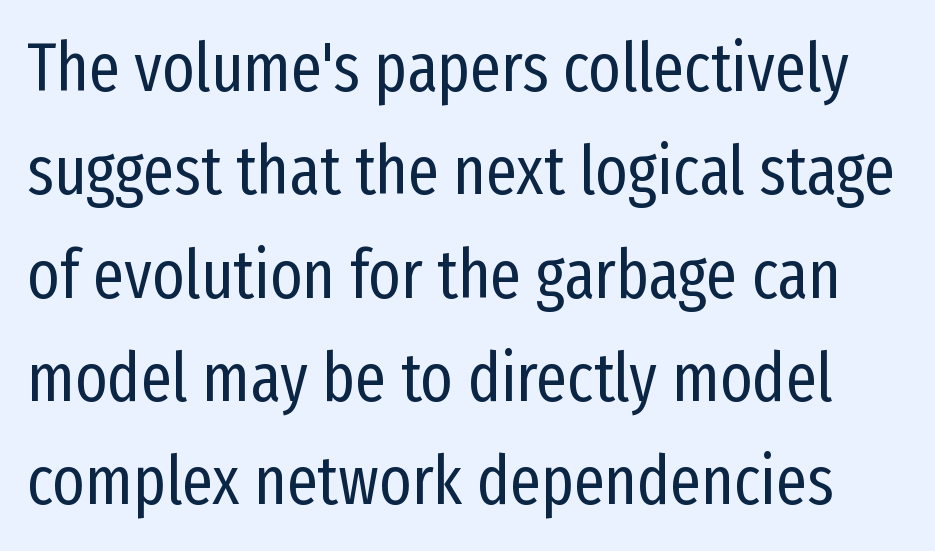
The image shows 68 px regular-weight, condensed sans-serif type, upright; set normal line spacing (1.52x), normal letter spacing, not underlined; low stroke contrast and a medium x-height.
